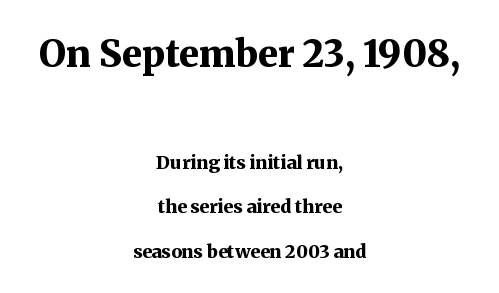
Q: Is the text bold? A: Yes.
Q: Is the text italic (slanted)? A: No, it is upright.
Q: Is the typeface a serif or a sans-serif typeface? A: Serif.
Q: Is the text underlined? A: No.
Q: How is the paragraph aligned? A: Centered.
Q: Is the spacing between letters normal or unusually wide? A: Normal.
Q: Is the spacing between lines tight, normal or loose? A: Loose.
Q: Which block of text is set in a larger size, the first (top) or the second (bottom)? A: The first (top) one.
Q: Width (condensed, normal, or wide)? A: Normal.
Q: Stroke contrast? A: Medium.
Q: x-height? A: Medium.
Q: Monospaced? A: No.
